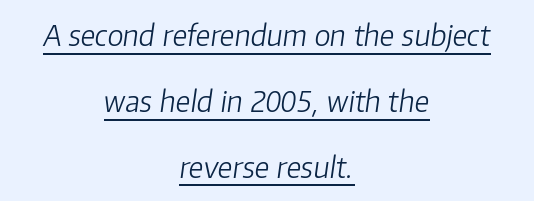
{"italic": "yes", "lean": "right", "slant_degrees": 8, "bold": "no", "weight": "light", "width": "normal", "stroke_contrast": "low", "x_height": "medium", "monospaced": "no", "underline": "yes", "align": "center", "line_spacing": "loose", "line_spacing_ratio": 2.27, "letter_spacing": "normal", "letter_spacing_em": 0.0, "glyph_px": 29}
